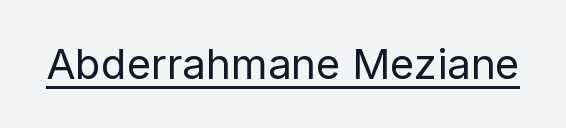
Q: Is the text bold? A: No.
Q: Is the text italic (slanted)? A: No, it is upright.
Q: Is the typeface a serif or a sans-serif typeface? A: Sans-serif.
Q: Is the text underlined? A: Yes.
Q: Is the spacing between letters normal or unusually wide? A: Normal.
Q: Width (condensed, normal, or wide)? A: Normal.
Q: Stroke contrast? A: Low.
Q: x-height? A: Medium.
Q: Monospaced? A: No.
